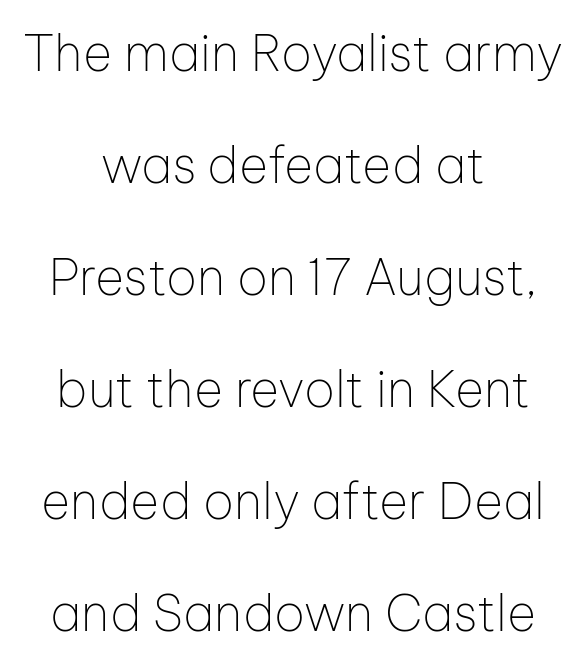
{"serif": "no", "italic": "no", "bold": "no", "weight": "thin", "width": "normal", "stroke_contrast": "low", "x_height": "medium", "monospaced": "no", "underline": "no", "align": "center", "line_spacing": "loose", "line_spacing_ratio": 2.24, "letter_spacing": "normal", "letter_spacing_em": 0.0, "glyph_px": 50}
